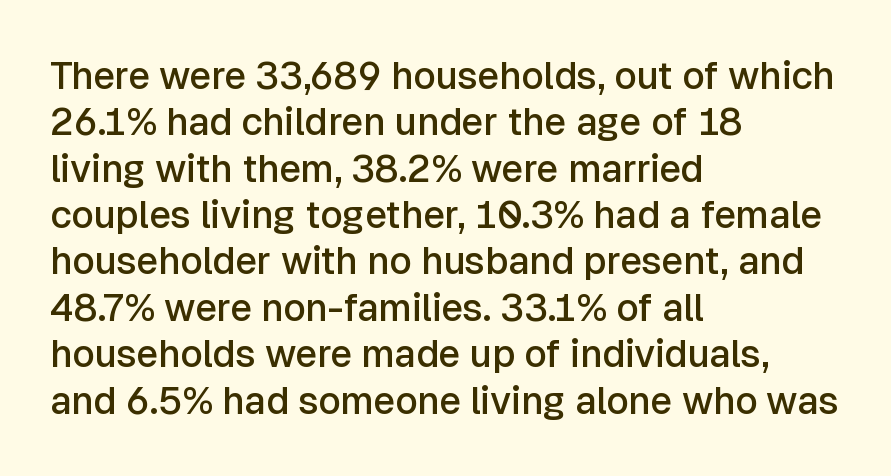
{"serif": "no", "italic": "no", "bold": "semi", "weight": "semibold", "width": "normal", "stroke_contrast": "low", "x_height": "medium", "monospaced": "no", "underline": "no", "align": "left", "line_spacing_ratio": 1.22, "letter_spacing": "normal", "letter_spacing_em": 0.0, "glyph_px": 38}
